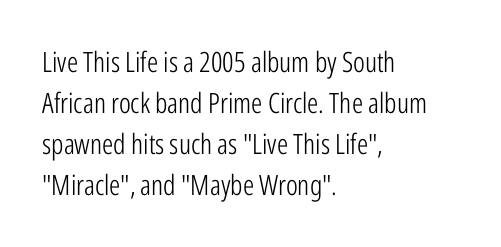
The image shows 28 px light, condensed sans-serif type, upright; set left-aligned, normal line spacing (1.47x), normal letter spacing, not underlined; low stroke contrast and a medium x-height.
